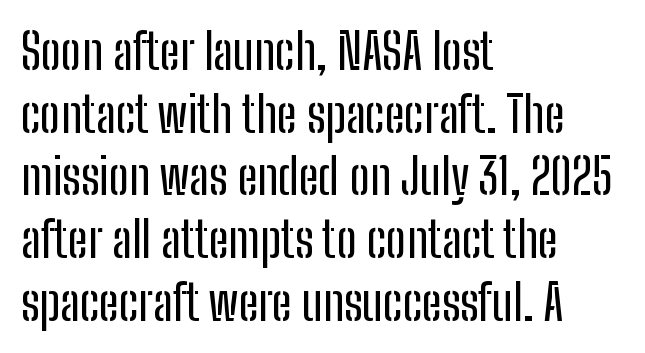
Q: Is the text italic (slanted)? A: No, it is upright.
Q: Is the typeface a serif or a sans-serif typeface? A: Sans-serif.
Q: Is the text underlined? A: No.
Q: How is the paragraph aligned? A: Left-aligned.
Q: Is the spacing between letters normal or unusually wide? A: Normal.
Q: Is the spacing between lines tight, normal or loose? A: Normal.
Q: Width (condensed, normal, or wide)? A: Condensed.
Q: Stroke contrast? A: Low.
Q: x-height? A: Medium.
Q: Monospaced? A: No.
